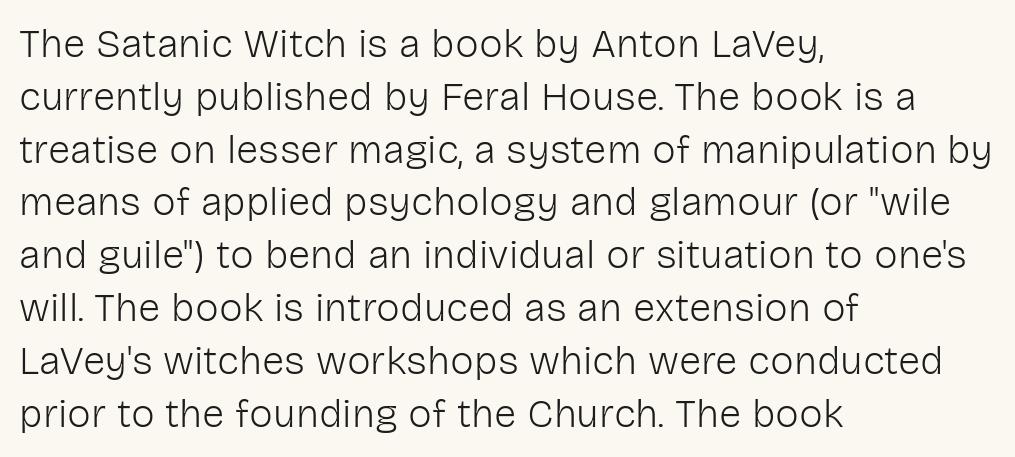
Q: Is the text bold? A: No.
Q: Is the text italic (slanted)? A: No, it is upright.
Q: Is the typeface a serif or a sans-serif typeface? A: Sans-serif.
Q: Is the text underlined? A: No.
Q: How is the paragraph aligned? A: Left-aligned.
Q: Is the spacing between letters normal or unusually wide? A: Normal.
Q: Is the spacing between lines tight, normal or loose? A: Normal.
Q: Width (condensed, normal, or wide)? A: Normal.
Q: Stroke contrast? A: Low.
Q: x-height? A: Medium.
Q: Monospaced? A: No.
